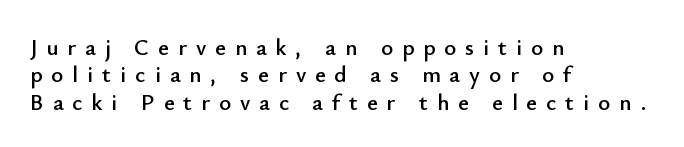
Q: Is the text italic (slanted)? A: No, it is upright.
Q: Is the text underlined? A: No.
Q: How is the paragraph aligned? A: Left-aligned.
Q: Is the spacing between letters normal or unusually wide? A: Unusually wide.
